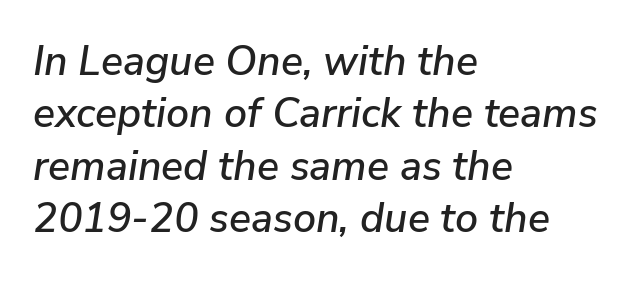
The image shows 41 px text type, italic (leaning right); set left-aligned, normal line spacing (1.28x), normal letter spacing, not underlined; low stroke contrast and a medium x-height.
